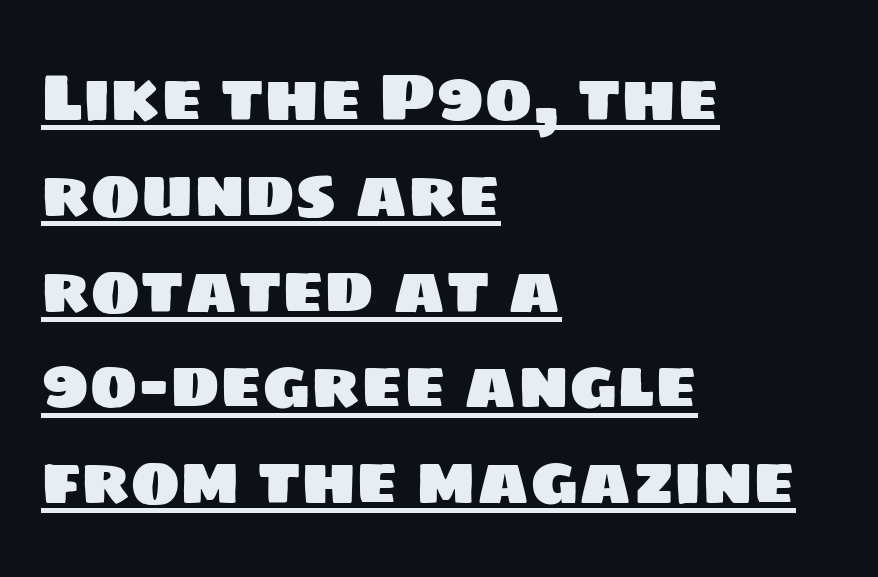
Casual observation: everything's shoved over to the left. A continuous stroke trails under the words, as in a hyperlink. Does the type have serifs? No, each stem ends abruptly. Is this a fixed-width face? No — the glyphs have proportional, varying widths. Inter-character spacing is left at the font's built-in metrics.
